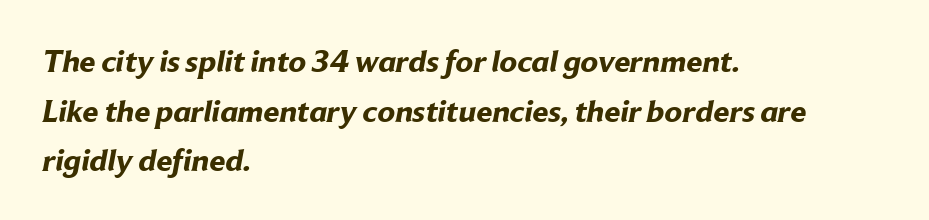
These lines carry a lot of weight — the face is fully bold. This sample keeps an unexceptional amount of space between lines. A classic flush-left, rag-right setting is used for this passage. The space directly below the letters is spotless. A sans-serif font was chosen for this passage.
